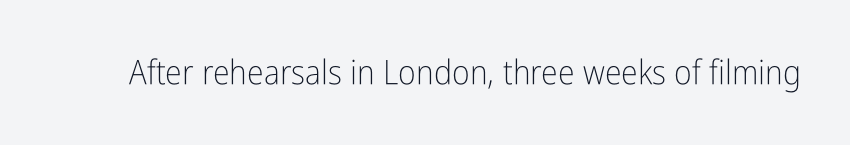
{"serif": "no", "italic": "no", "bold": "no", "weight": "light", "width": "condensed", "stroke_contrast": "low", "x_height": "medium", "monospaced": "no", "underline": "no", "letter_spacing": "normal", "letter_spacing_em": 0.0, "glyph_px": 34}
